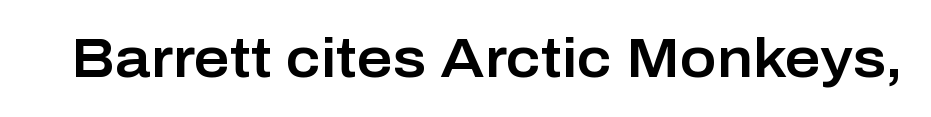
Is this a fixed-width face? No — the glyphs have proportional, varying widths. Font category for this specimen: sans-serif. Descenders are the only things crossing below the line. Ordinary non-slanted type is in use.
